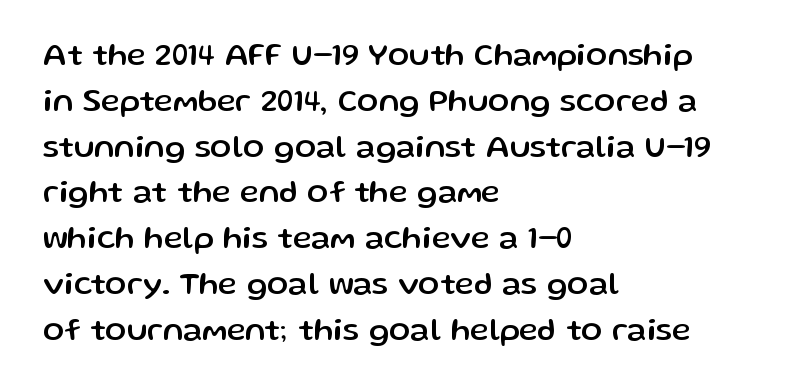
The image shows 32 px sans-serif type, upright; set left-aligned, normal line spacing (1.43x), normal letter spacing, not underlined; low stroke contrast and a medium x-height.
